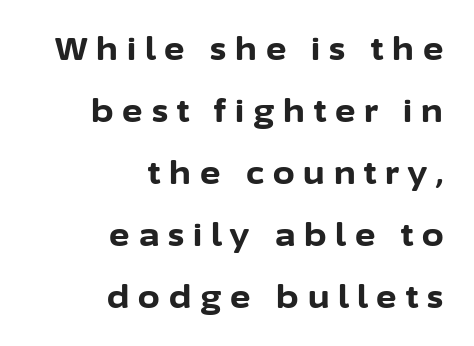
Q: Is the text bold? A: Yes.
Q: Is the text italic (slanted)? A: No, it is upright.
Q: Is the typeface a serif or a sans-serif typeface? A: Sans-serif.
Q: Is the text underlined? A: No.
Q: How is the paragraph aligned? A: Right-aligned.
Q: Is the spacing between letters normal or unusually wide? A: Unusually wide.
Q: Is the spacing between lines tight, normal or loose? A: Loose.
Q: Width (condensed, normal, or wide)? A: Normal.
Q: Stroke contrast? A: Low.
Q: x-height? A: Medium.
Q: Monospaced? A: No.
